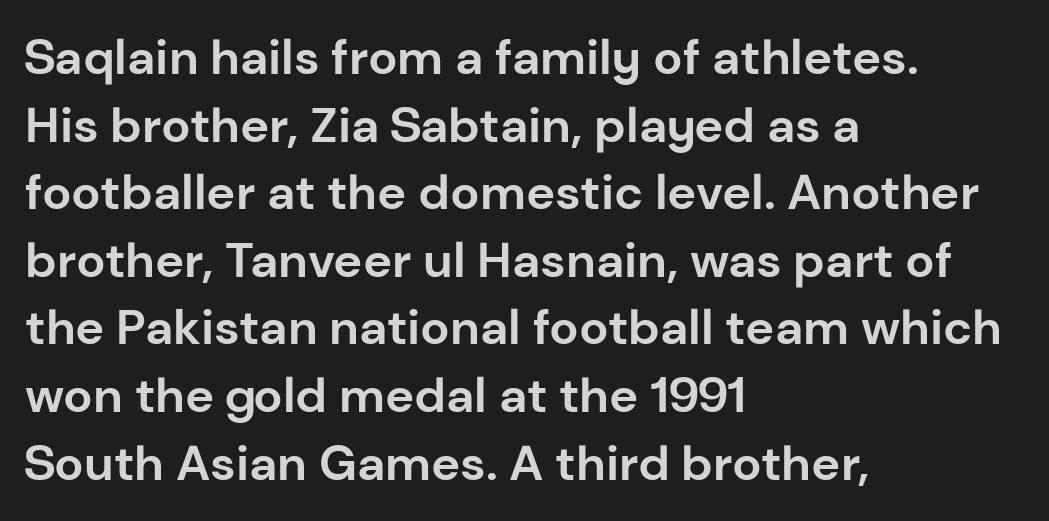
Only glyphs here, with clear space below each row. A typesetter would label this face a sans. This sample uses an upright cut, with every glyph sitting square on the baseline. Inter-character spacing is left at the font's built-in metrics.
